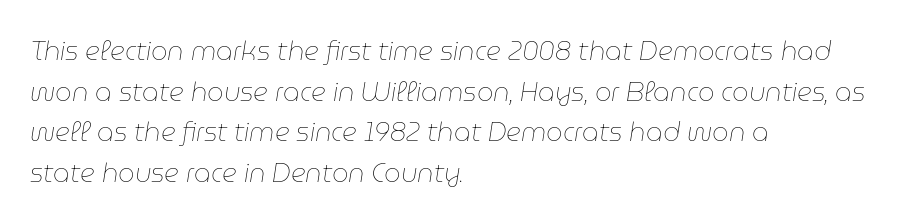
Q: Is the text bold? A: No.
Q: Is the text italic (slanted)? A: Yes, it leans right by about 9 degrees.
Q: Is the text underlined? A: No.
Q: How is the paragraph aligned? A: Left-aligned.
Q: Is the spacing between letters normal or unusually wide? A: Normal.
Q: Is the spacing between lines tight, normal or loose? A: Normal.
